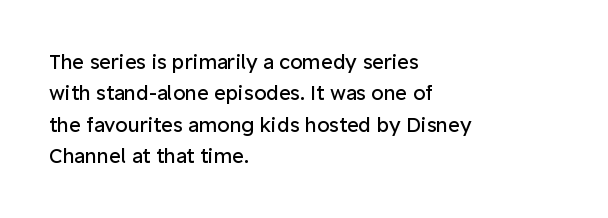
Q: Is the text bold? A: No.
Q: Is the text italic (slanted)? A: No, it is upright.
Q: Is the text underlined? A: No.
Q: How is the paragraph aligned? A: Left-aligned.
Q: Is the spacing between letters normal or unusually wide? A: Normal.
Q: Is the spacing between lines tight, normal or loose? A: Normal.
